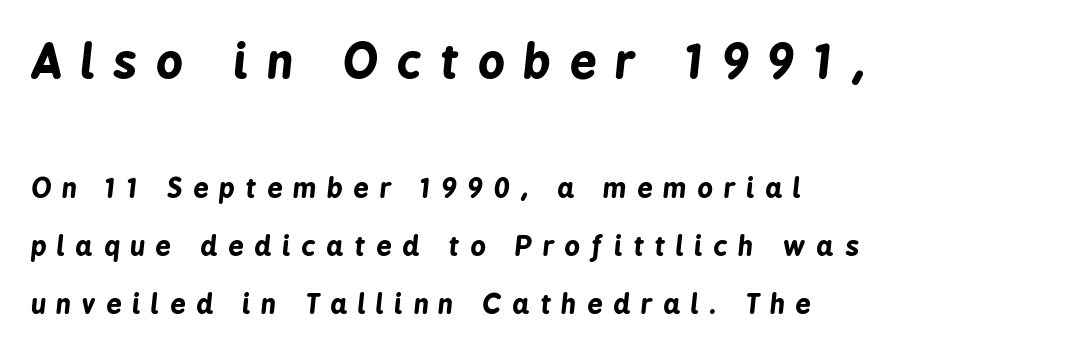
{"italic": "yes", "lean": "right", "slant_degrees": 6, "bold": "yes", "weight": "bold", "width": "condensed", "stroke_contrast": "low", "x_height": "medium", "monospaced": "no", "underline": "no", "align": "left", "line_spacing": "loose", "line_spacing_ratio": 2.15, "letter_spacing": "wide", "letter_spacing_em": 0.4, "larger_block": "first", "size_ratio": 1.74, "glyph_px": 47}
